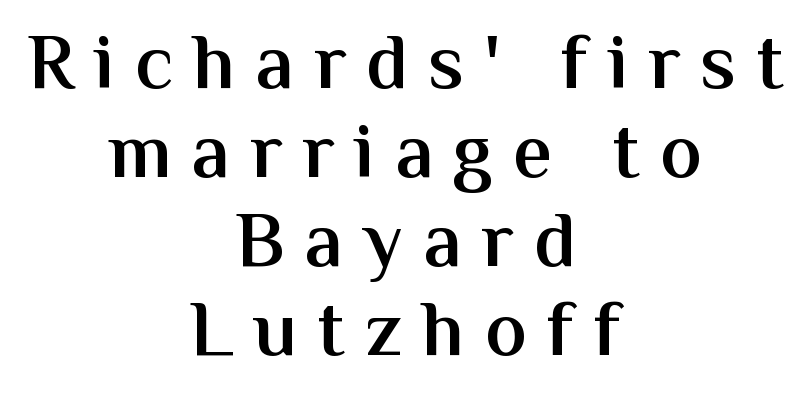
What weight is shown? A semibold, between regular and bold. Both edges are ragged and mirror each other, which tells us the setting is centered. The glyphs in this specimen are sans serif. Successive baselines arrive quickly, one right under another. Here the designer chose a conventional face with non-uniform glyph widths.
